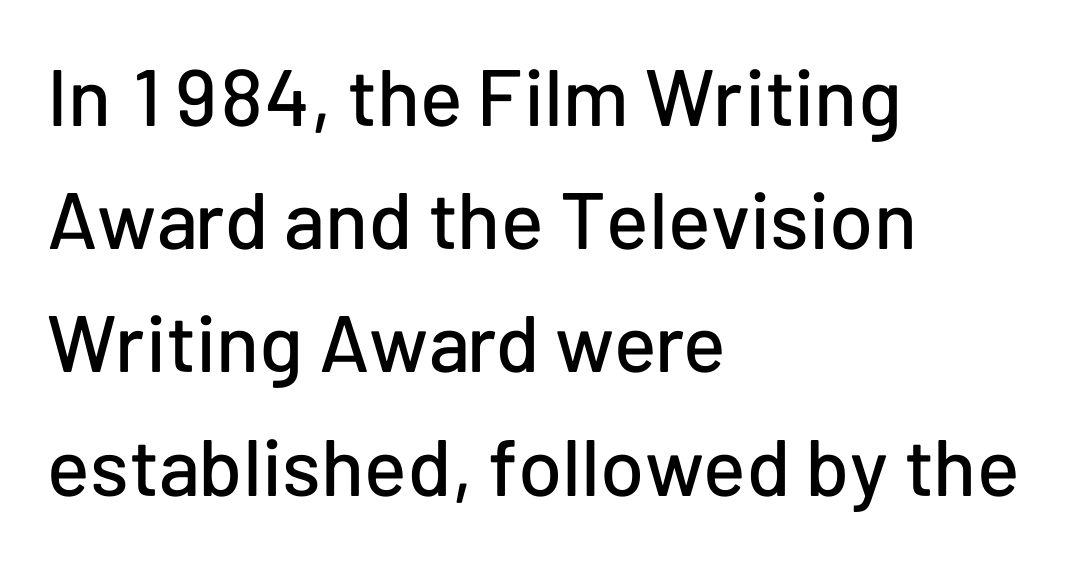
The image shows 80 px sans-serif type, upright; set left-aligned, normal line spacing (1.54x), normal letter spacing, not underlined; low stroke contrast and a medium x-height.
